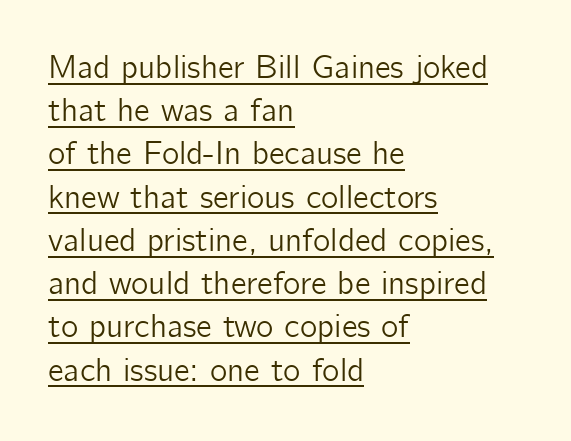
{"serif": "no", "italic": "no", "width": "normal", "stroke_contrast": "low", "x_height": "medium", "monospaced": "no", "underline": "yes", "align": "left", "line_spacing": "normal", "line_spacing_ratio": 1.31, "letter_spacing": "normal", "letter_spacing_em": 0.0, "glyph_px": 33}
